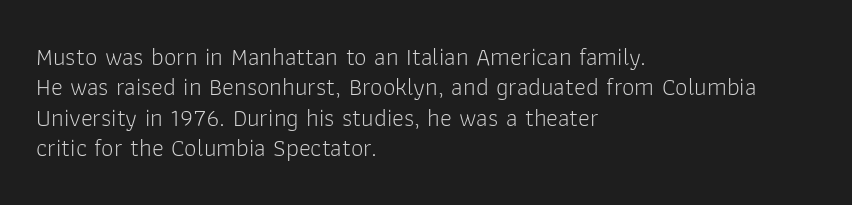
{"italic": "no", "bold": "no", "underline": "no", "align": "left", "line_spacing_ratio": 1.22, "letter_spacing": "normal", "letter_spacing_em": 0.0, "glyph_px": 25}
